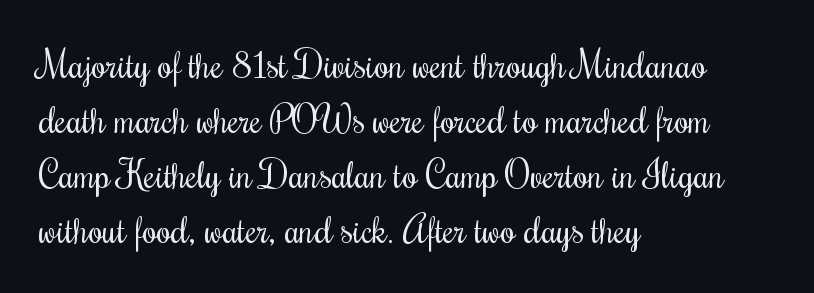
{"bold": "no", "weight": "regular", "width": "condensed", "stroke_contrast": "medium", "x_height": "small", "monospaced": "no", "underline": "no", "align": "left", "line_spacing": "normal", "line_spacing_ratio": 1.49, "letter_spacing": "normal", "letter_spacing_em": 0.0, "glyph_px": 37}
